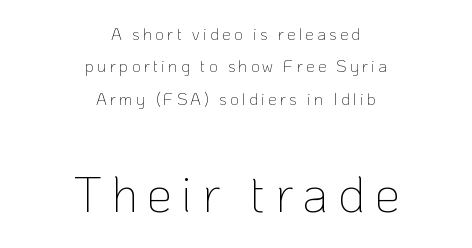
{"serif": "no", "italic": "no", "bold": "no", "weight": "thin", "width": "normal", "stroke_contrast": "low", "x_height": "medium", "monospaced": "no", "underline": "no", "align": "center", "line_spacing": "loose", "line_spacing_ratio": 1.91, "larger_block": "second", "size_ratio": 2.94, "glyph_px": 50}
